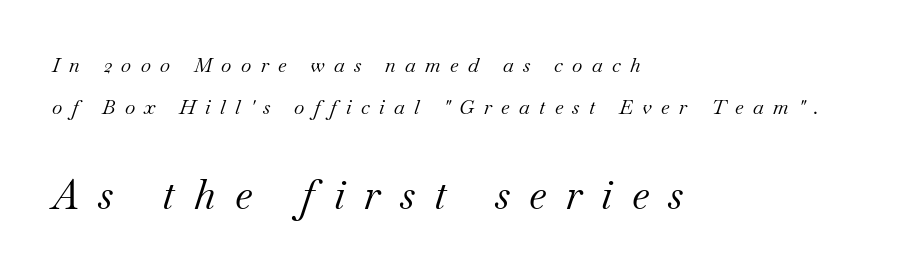
Q: Is the text bold? A: No.
Q: Is the text italic (slanted)? A: Yes, it leans right by about 18 degrees.
Q: Is the typeface a serif or a sans-serif typeface? A: Serif.
Q: Is the text underlined? A: No.
Q: How is the paragraph aligned? A: Left-aligned.
Q: Is the spacing between letters normal or unusually wide? A: Unusually wide.
Q: Is the spacing between lines tight, normal or loose? A: Loose.
Q: Which block of text is set in a larger size, the first (top) or the second (bottom)? A: The second (bottom) one.
Q: Width (condensed, normal, or wide)? A: Normal.
Q: Stroke contrast? A: Medium.
Q: x-height? A: Small.
Q: Monospaced? A: No.
